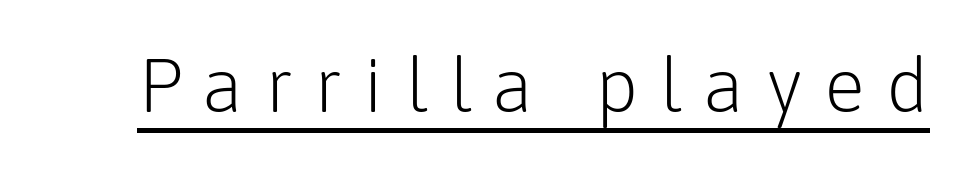
The image shows 76 px light sans-serif type, upright; set unusually wide letter spacing (+0.28 em), underlined; low stroke contrast and a medium x-height.
